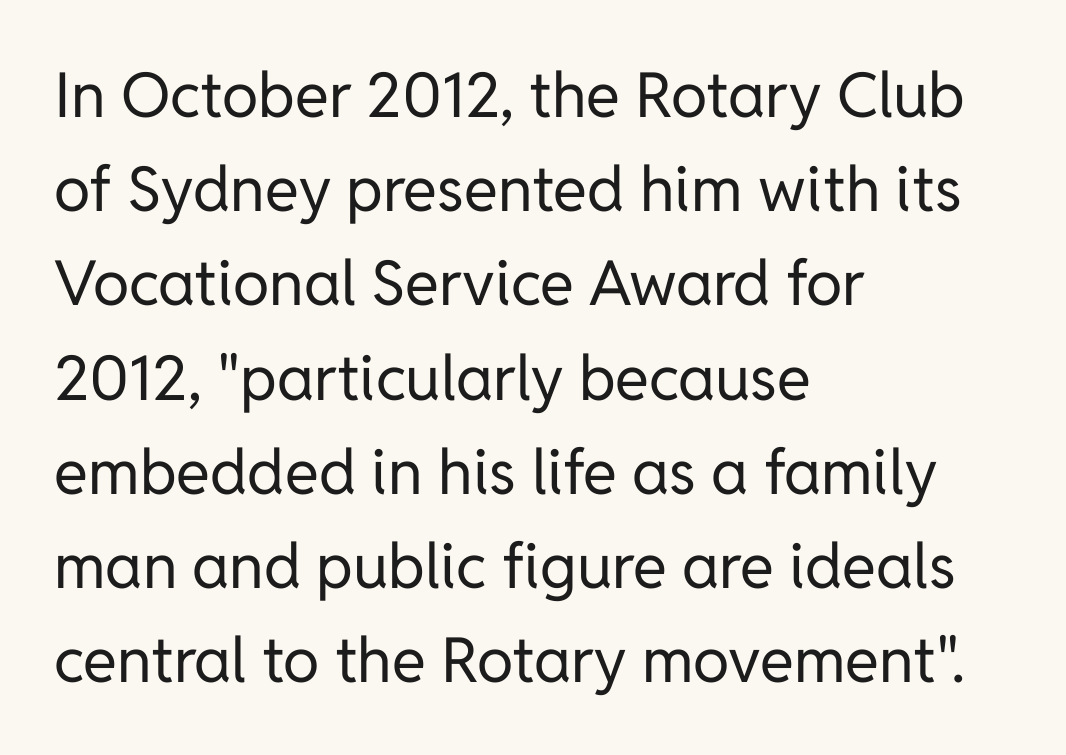
The image shows 62 px regular-weight sans-serif type, upright; set left-aligned, normal line spacing (1.52x), normal letter spacing, not underlined; low stroke contrast and a medium x-height.
